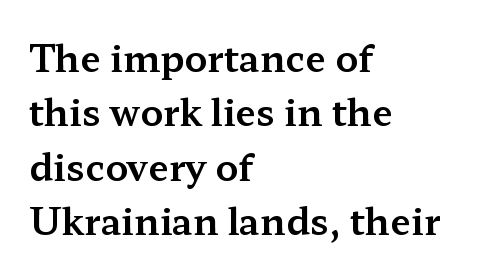
The image shows 37 px wide serif type, upright; set left-aligned, normal line spacing (1.47x), normal letter spacing, not underlined; medium stroke contrast and a medium x-height.
